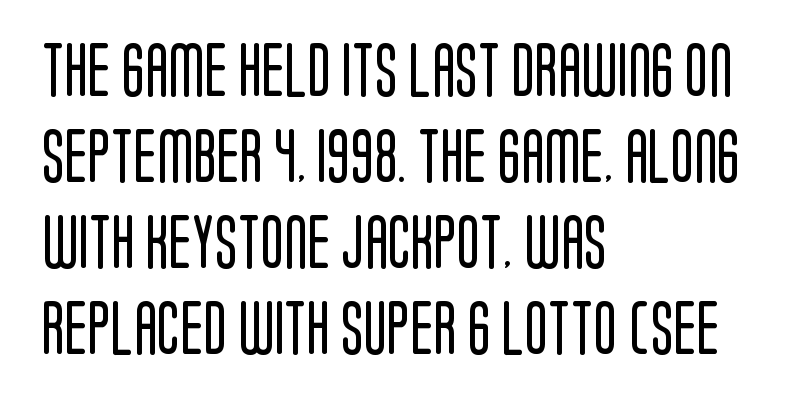
{"serif": "no", "italic": "no", "bold": "no", "weight": "regular", "width": "condensed", "stroke_contrast": "low", "x_height": "large", "monospaced": "no", "underline": "no", "align": "left", "line_spacing": "normal", "line_spacing_ratio": 1.59, "letter_spacing": "normal", "letter_spacing_em": 0.0, "glyph_px": 54}
